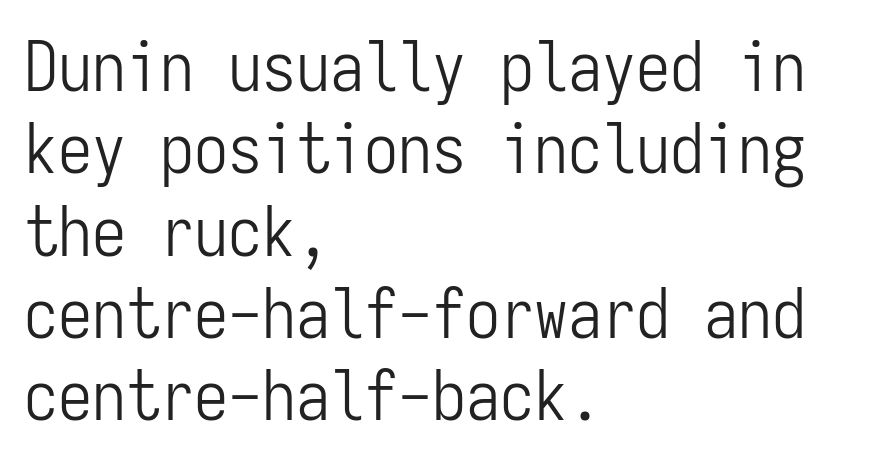
{"serif": "no", "italic": "no", "bold": "no", "weight": "light", "width": "condensed", "stroke_contrast": "low", "x_height": "medium", "monospaced": "yes", "underline": "no", "align": "left", "line_spacing_ratio": 1.21, "letter_spacing": "normal", "letter_spacing_em": 0.0, "glyph_px": 68}
